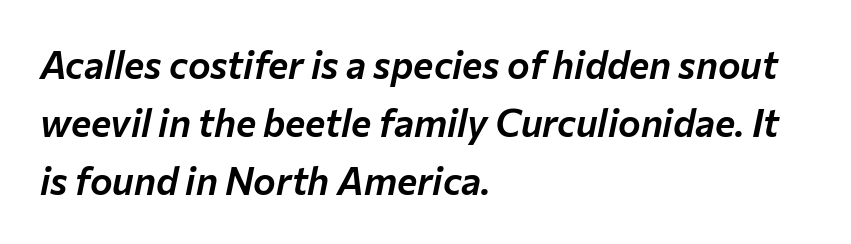
This sample keeps an unexceptional amount of space between lines. Caption: multi-line text, flush left, ragged right. The gap between lines stays unmarked. Look at the tracking — it's just the regular setting, nothing added. You can tell it's italic because the verticals aren't actually vertical.
